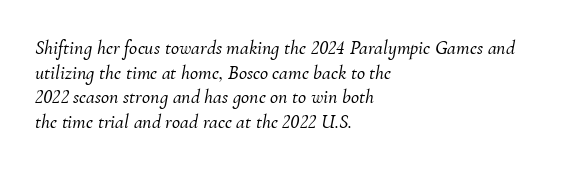
Q: Is the text italic (slanted)? A: Yes, it leans right by about 10 degrees.
Q: Is the text underlined? A: No.
Q: How is the paragraph aligned? A: Left-aligned.
Q: Is the spacing between letters normal or unusually wide? A: Normal.
